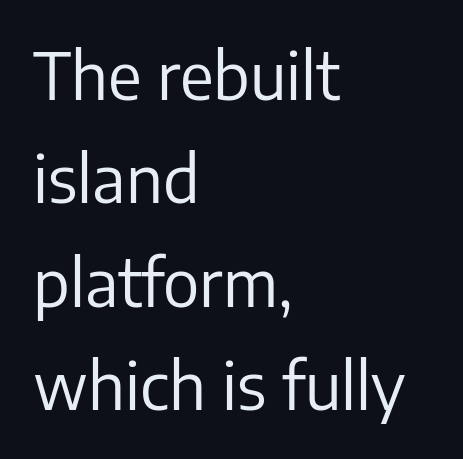
{"serif": "no", "italic": "no", "bold": "no", "weight": "regular", "width": "normal", "stroke_contrast": "low", "x_height": "medium", "monospaced": "no", "underline": "no", "align": "left", "line_spacing": "normal", "line_spacing_ratio": 1.59, "letter_spacing": "normal", "letter_spacing_em": 0.0, "glyph_px": 65}
